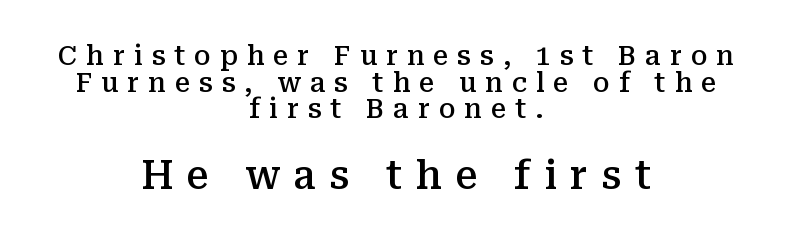
The image shows 40 px semibold serif type, upright; set centered, tight line spacing (0.99x), unusually wide letter spacing (+0.33 em), not underlined; the second (bottom) block is 1.48x larger; medium stroke contrast and a medium x-height.
